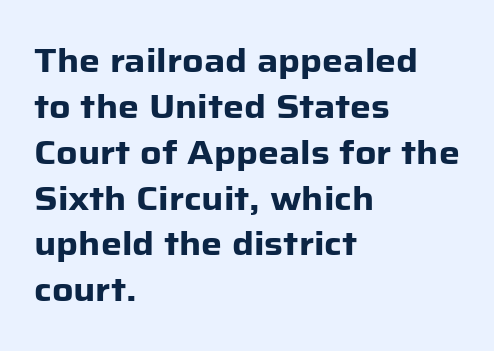
{"serif": "no", "italic": "no", "bold": "yes", "weight": "heavy", "width": "normal", "stroke_contrast": "low", "x_height": "medium", "monospaced": "no", "underline": "no", "align": "left", "line_spacing": "normal", "line_spacing_ratio": 1.39, "letter_spacing": "normal", "letter_spacing_em": 0.0, "glyph_px": 33}
